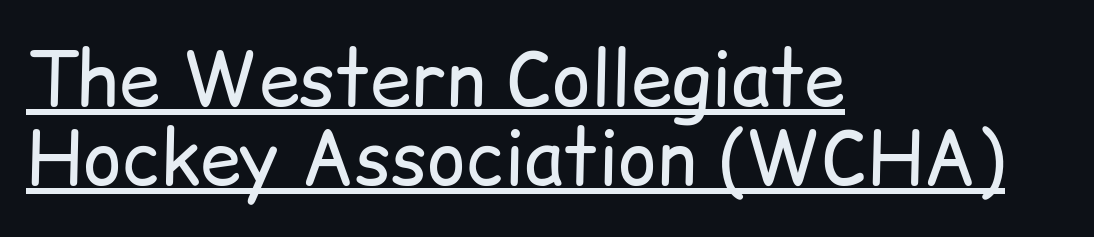
The letters sit at their default tracking, neither squeezed nor spread. Quick note: not italic, upright. Grotesque or geometric, the face here clearly has no serifs. Looks like regular typesetting: each glyph gets only the width it needs. Stems and bowls with no extra thickness — not bold. Descenders here cross a horizontal rule under the line.
